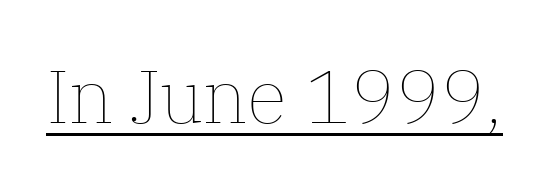
The image shows 75 px thin type, upright; set normal letter spacing, underlined; low stroke contrast and a medium x-height.
